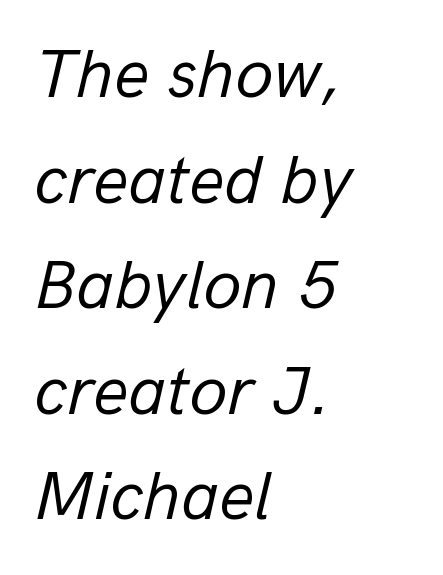
{"italic": "yes", "lean": "right", "slant_degrees": 13, "bold": "no", "weight": "regular", "width": "normal", "stroke_contrast": "low", "x_height": "medium", "monospaced": "no", "underline": "no", "align": "left", "line_spacing": "normal", "line_spacing_ratio": 1.53, "letter_spacing": "normal", "letter_spacing_em": 0.0, "glyph_px": 69}
